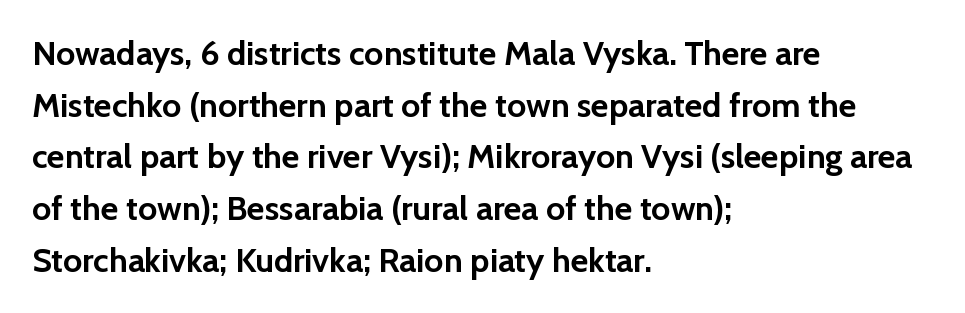
Q: Is the text bold? A: Yes.
Q: Is the text italic (slanted)? A: No, it is upright.
Q: Is the typeface a serif or a sans-serif typeface? A: Sans-serif.
Q: Is the text underlined? A: No.
Q: How is the paragraph aligned? A: Left-aligned.
Q: Is the spacing between letters normal or unusually wide? A: Normal.
Q: Is the spacing between lines tight, normal or loose? A: Normal.
Q: Width (condensed, normal, or wide)? A: Normal.
Q: Stroke contrast? A: Low.
Q: x-height? A: Medium.
Q: Monospaced? A: No.
